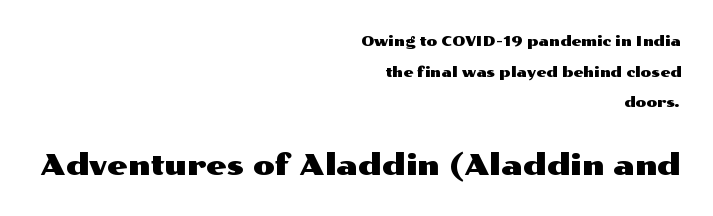
Looks like regular typesetting: each glyph gets only the width it needs. The paragraph has a hard right edge and a soft left edge. Here the glyphs are tracked normally, forming tight word shapes. If you squint, the bottom block still reads clearly — it's the larger of the two.
